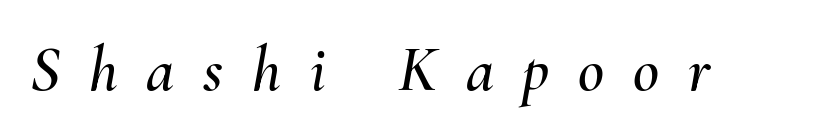
Q: Is the text italic (slanted)? A: Yes, it leans right by about 10 degrees.
Q: Is the text underlined? A: No.
Q: Is the spacing between letters normal or unusually wide? A: Unusually wide.
Q: Width (condensed, normal, or wide)? A: Normal.
Q: Stroke contrast? A: Medium.
Q: x-height? A: Small.
Q: Monospaced? A: No.
